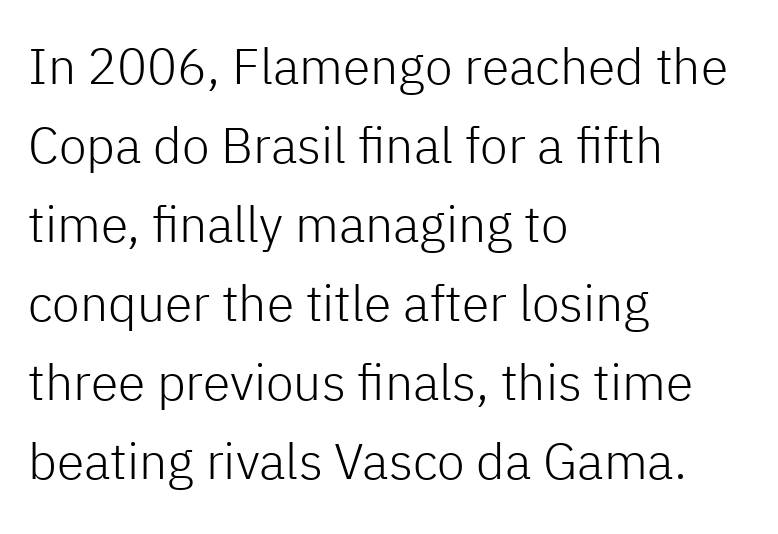
The image shows 50 px light sans-serif type, upright; set left-aligned, normal line spacing (1.58x), normal letter spacing, not underlined; low stroke contrast and a medium x-height.
